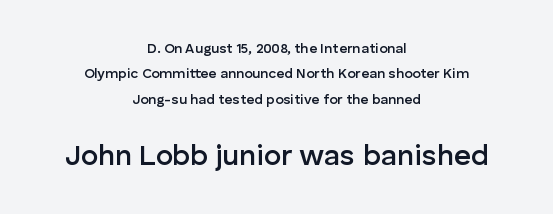
Q: Is the text bold? A: Semi-bold.
Q: Is the text italic (slanted)? A: No, it is upright.
Q: Is the typeface a serif or a sans-serif typeface? A: Sans-serif.
Q: Is the text underlined? A: No.
Q: How is the paragraph aligned? A: Centered.
Q: Is the spacing between letters normal or unusually wide? A: Normal.
Q: Which block of text is set in a larger size, the first (top) or the second (bottom)? A: The second (bottom) one.
Q: Width (condensed, normal, or wide)? A: Normal.
Q: Stroke contrast? A: Low.
Q: x-height? A: Medium.
Q: Monospaced? A: No.
